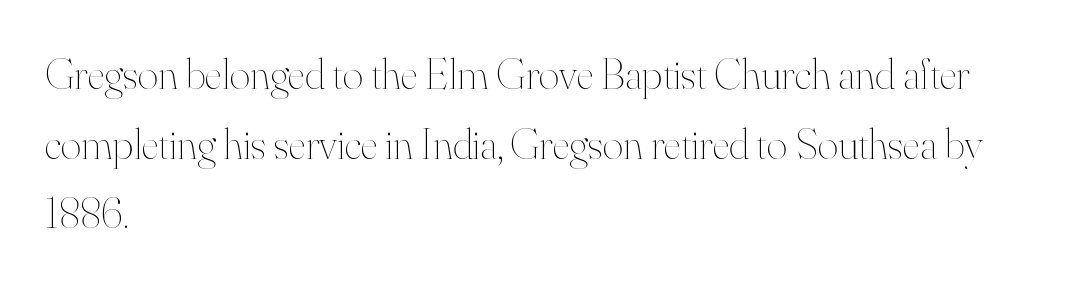
The image shows 44 px thin type, upright; set left-aligned, normal line spacing (1.58x), normal letter spacing, not underlined; high stroke contrast and a small x-height.
